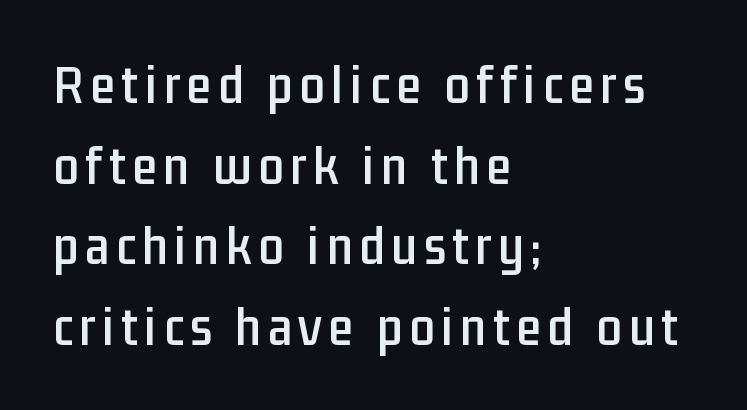
Q: Is the text italic (slanted)? A: No, it is upright.
Q: Is the typeface a serif or a sans-serif typeface? A: Sans-serif.
Q: Is the text underlined? A: No.
Q: How is the paragraph aligned? A: Left-aligned.
Q: Is the spacing between lines tight, normal or loose? A: Normal.
Q: Width (condensed, normal, or wide)? A: Condensed.
Q: Stroke contrast? A: Low.
Q: x-height? A: Medium.
Q: Monospaced? A: No.
